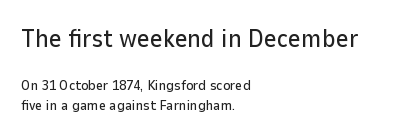
Normally led — the rows are evenly, conventionally spaced. Caption: upper text group enlarged, lower text group reduced. These lines are set flush left with a ragged right edge. Honestly, the letter spacing is just normal — you wouldn't notice it. Beneath every word, the page is bare.
